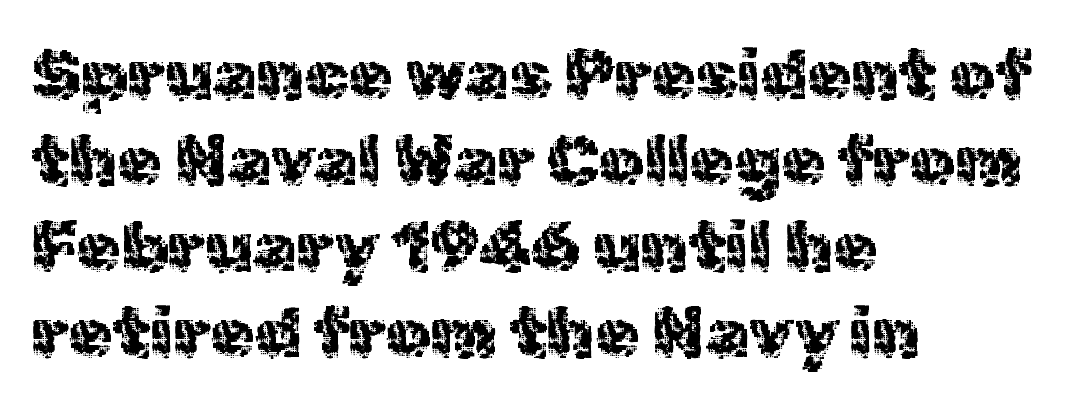
The image shows 71 px sans-serif type, upright; set left-aligned, line spacing 1.21x, normal letter spacing, not underlined; a medium x-height.
